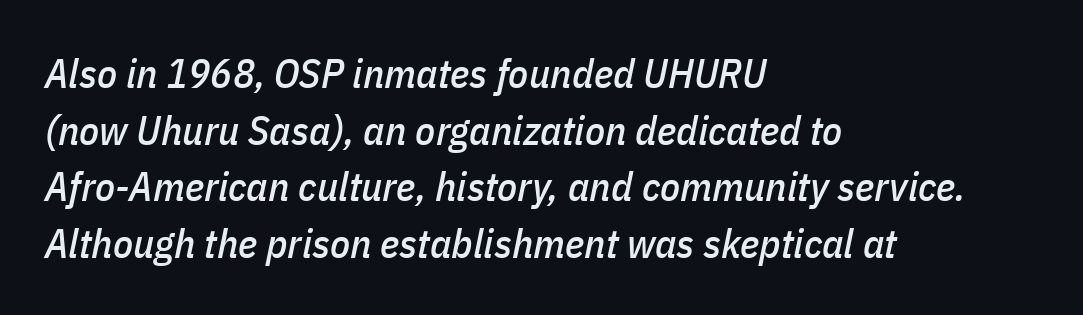
The image shows 41 px condensed type, italic (leaning right); set left-aligned, normal line spacing (1.38x), normal letter spacing, not underlined; low stroke contrast and a medium x-height.
